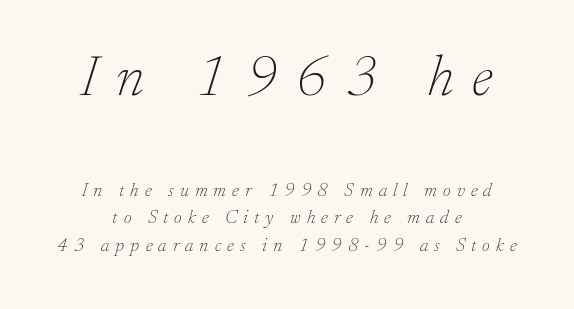
Is the stroke heavy? The answer is a plain regular-or-lighter. Leading: standard. Clear beneath every line of the passage. The letters advance in unequal steps, a hallmark of proportional type. Large over small — that's the arrangement of the two blocks here. The typography opts for an oblique posture over an upright one.
